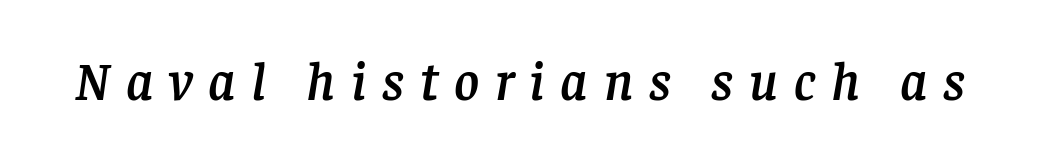
Q: Is the text italic (slanted)? A: Yes, it leans right by about 8 degrees.
Q: Is the typeface a serif or a sans-serif typeface? A: Serif.
Q: Is the text underlined? A: No.
Q: Is the spacing between letters normal or unusually wide? A: Unusually wide.
Q: Width (condensed, normal, or wide)? A: Normal.
Q: Stroke contrast? A: Low.
Q: x-height? A: Large.
Q: Monospaced? A: No.
